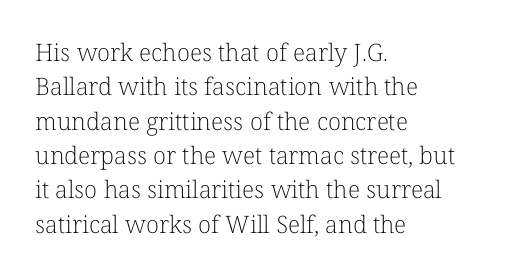
{"italic": "no", "bold": "no", "underline": "no", "align": "left", "line_spacing": "normal", "line_spacing_ratio": 1.43, "letter_spacing": "normal", "letter_spacing_em": 0.0, "glyph_px": 24}
